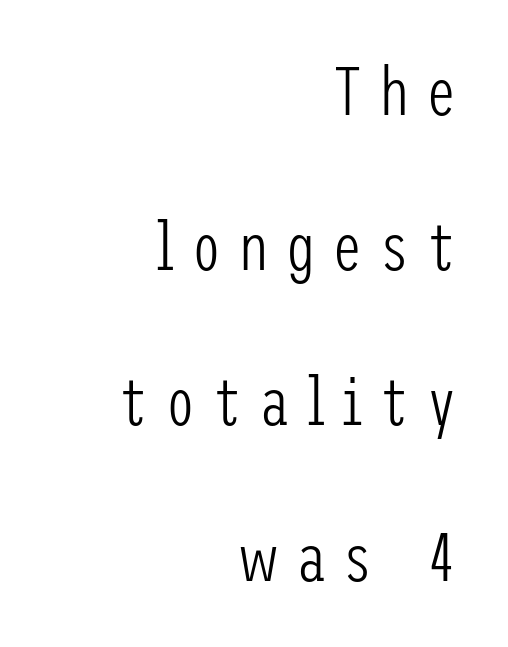
{"serif": "no", "italic": "no", "bold": "no", "weight": "light", "width": "condensed", "stroke_contrast": "low", "x_height": "medium", "underline": "no", "align": "right", "line_spacing": "loose", "line_spacing_ratio": 2.25, "letter_spacing": "wide", "letter_spacing_em": 0.23, "glyph_px": 69}
